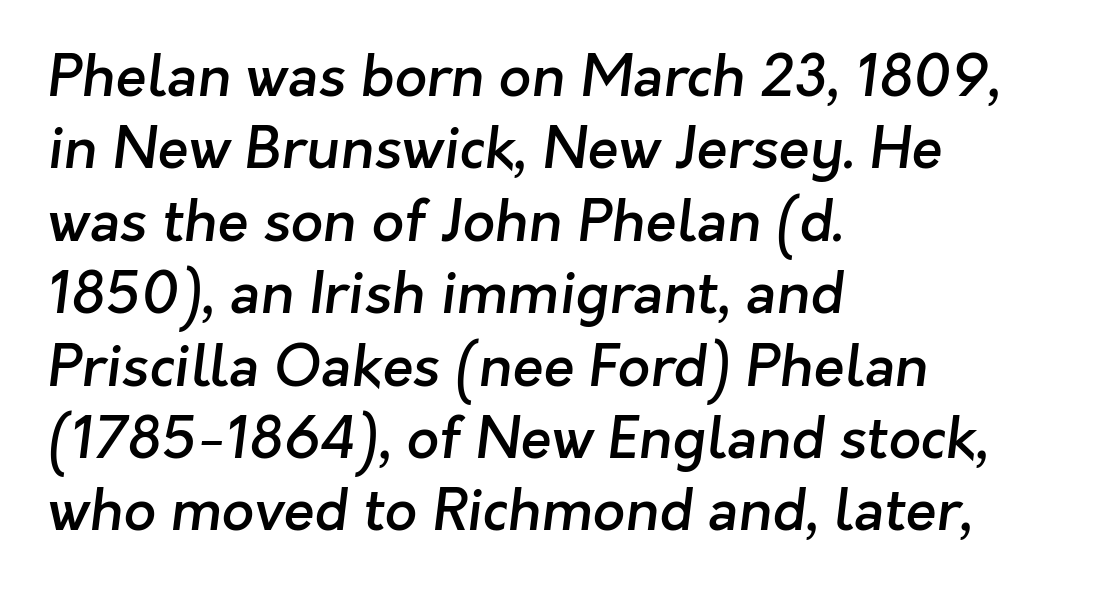
Q: Is the text bold? A: Semi-bold.
Q: Is the typeface a serif or a sans-serif typeface? A: Sans-serif.
Q: Is the text underlined? A: No.
Q: How is the paragraph aligned? A: Left-aligned.
Q: Is the spacing between letters normal or unusually wide? A: Normal.
Q: Is the spacing between lines tight, normal or loose? A: Normal.
Q: Width (condensed, normal, or wide)? A: Normal.
Q: Stroke contrast? A: Low.
Q: x-height? A: Medium.
Q: Monospaced? A: No.
